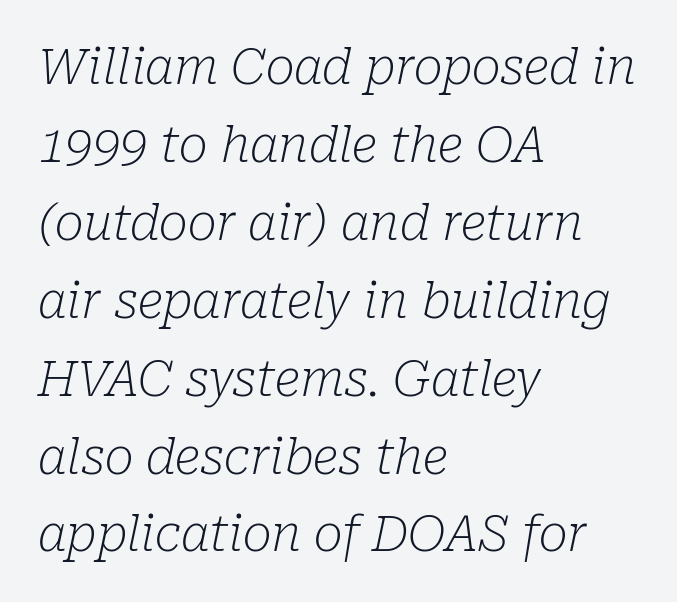
Q: Is the text bold? A: No.
Q: Is the text italic (slanted)? A: Yes, it leans right by about 10 degrees.
Q: Is the typeface a serif or a sans-serif typeface? A: Serif.
Q: Is the text underlined? A: No.
Q: How is the paragraph aligned? A: Left-aligned.
Q: Is the spacing between letters normal or unusually wide? A: Normal.
Q: Is the spacing between lines tight, normal or loose? A: Normal.
Q: Width (condensed, normal, or wide)? A: Normal.
Q: Stroke contrast? A: Low.
Q: x-height? A: Medium.
Q: Monospaced? A: No.
